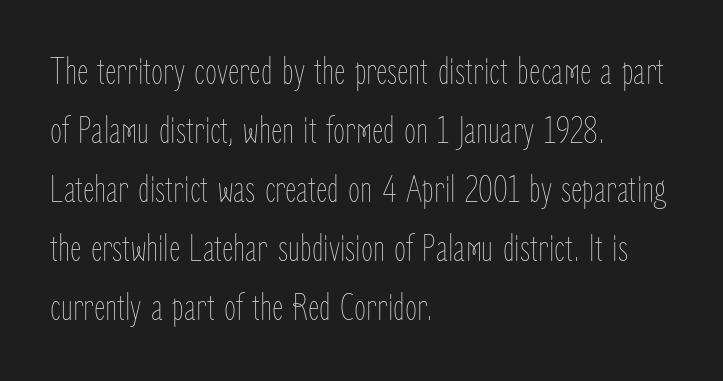
Posture: upright roman. The rendering anchors every line to the left-hand side. Letters have the restrained weight of plain body copy at most. Quick note: interline space is typical.
